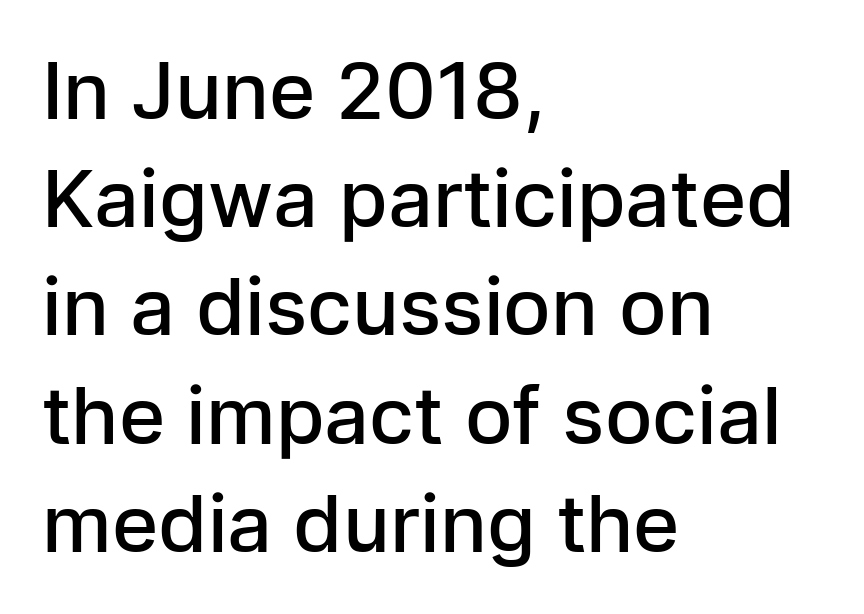
The image shows 79 px semibold sans-serif type, upright; set left-aligned, normal line spacing (1.37x), normal letter spacing, not underlined; low stroke contrast and a medium x-height.
